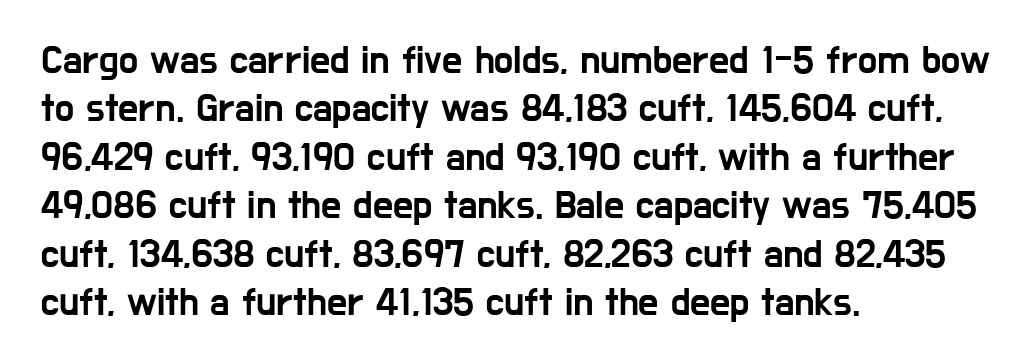
The image shows 40 px condensed sans-serif type, upright; set left-aligned, line spacing 1.21x, normal letter spacing, not underlined; low stroke contrast and a medium x-height.
